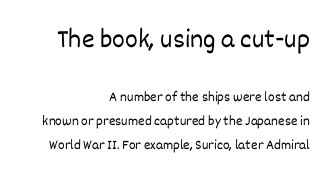
Q: Is the text bold? A: No.
Q: Is the text italic (slanted)? A: No, it is upright.
Q: Is the text underlined? A: No.
Q: How is the paragraph aligned? A: Right-aligned.
Q: Is the spacing between letters normal or unusually wide? A: Normal.
Q: Which block of text is set in a larger size, the first (top) or the second (bottom)? A: The first (top) one.
